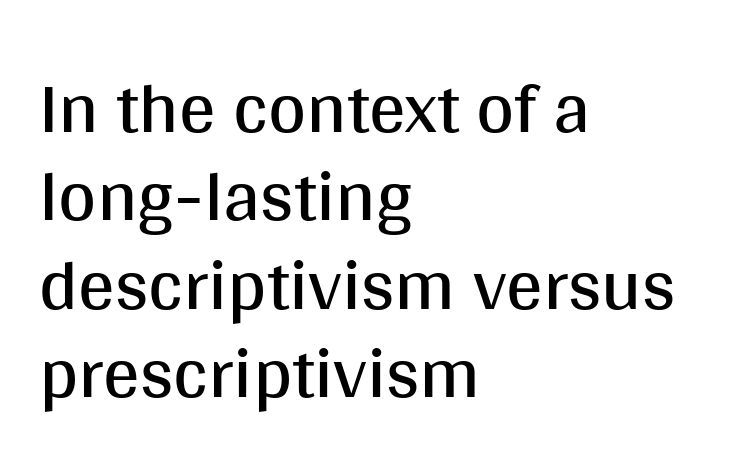
The image shows 73 px regular-weight sans-serif type, upright; set left-aligned, line spacing 1.21x, normal letter spacing, not underlined; medium stroke contrast and a large x-height.
